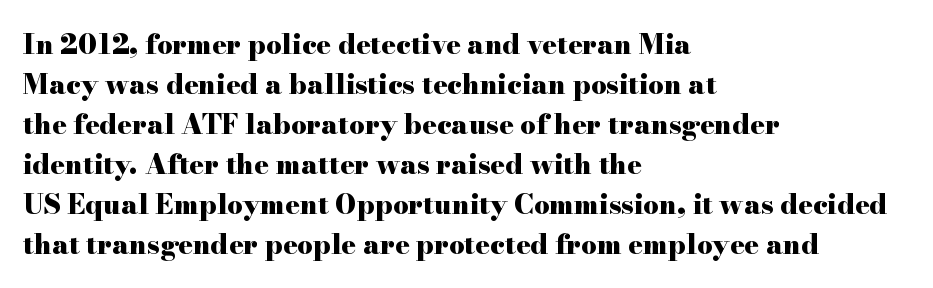
A student would call this left alignment; a typographer would say flush left, rag right. Lines of text with bare space underneath. Does the weight exceed regular? Yes, all the way to bold. Posture: vertical. The rows are spaced the way most documents space them. In terms of letterspacing, this is plain default setting.
